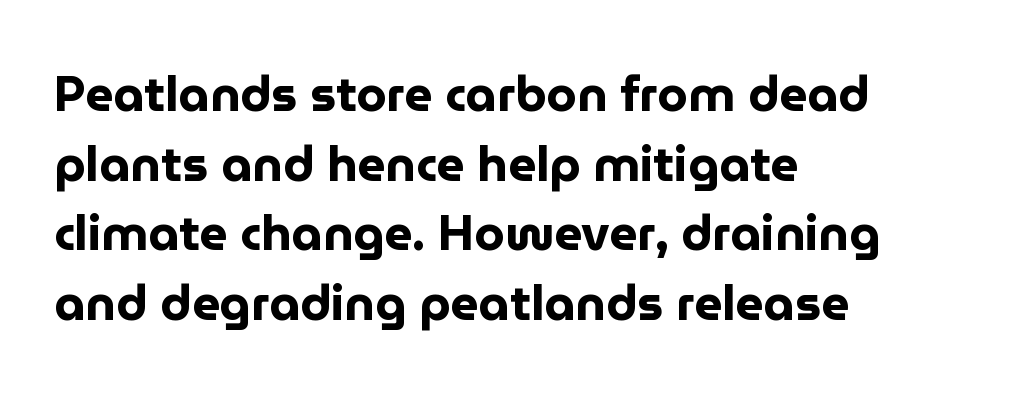
{"serif": "no", "italic": "no", "bold": "yes", "weight": "bold", "width": "normal", "stroke_contrast": "low", "x_height": "medium", "monospaced": "no", "underline": "no", "align": "left", "line_spacing": "normal", "line_spacing_ratio": 1.42, "letter_spacing": "normal", "letter_spacing_em": 0.0, "glyph_px": 49}
